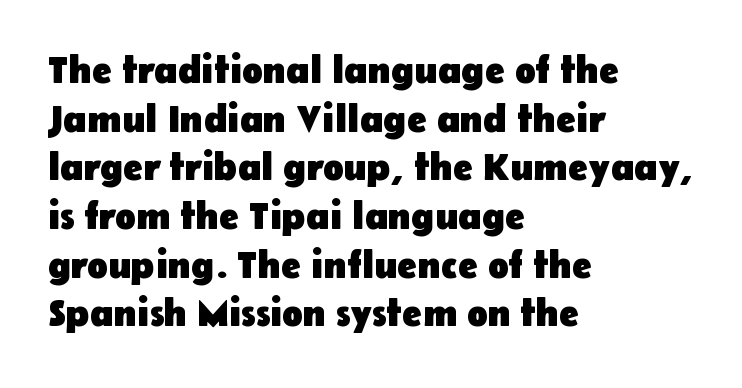
Q: Is the text bold? A: Yes.
Q: Is the text italic (slanted)? A: No, it is upright.
Q: Is the typeface a serif or a sans-serif typeface? A: Sans-serif.
Q: Is the text underlined? A: No.
Q: How is the paragraph aligned? A: Left-aligned.
Q: Is the spacing between letters normal or unusually wide? A: Normal.
Q: Is the spacing between lines tight, normal or loose? A: Normal.
Q: Width (condensed, normal, or wide)? A: Normal.
Q: Stroke contrast? A: Low.
Q: x-height? A: Medium.
Q: Monospaced? A: No.
